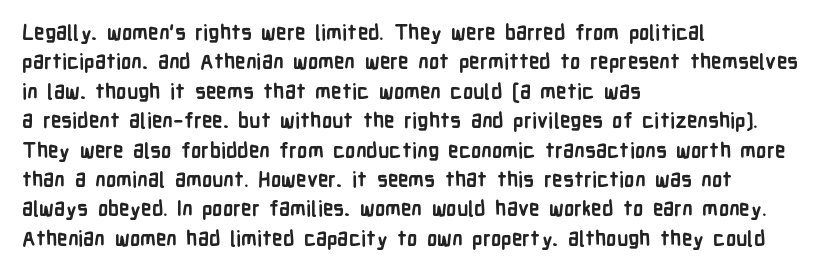
The image shows 21 px bold type, upright; set left-aligned, normal line spacing (1.4x), normal letter spacing, not underlined.
